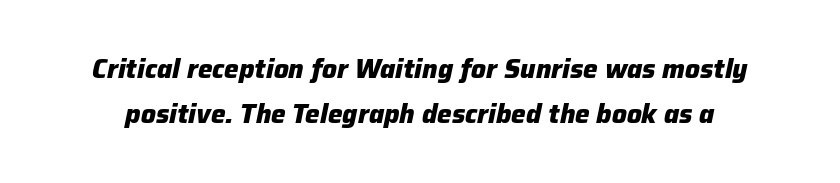
Bare-footed words on every line. Weight: bold. Slanted lettering throughout. Here the glyphs are tracked normally, forming tight word shapes.
